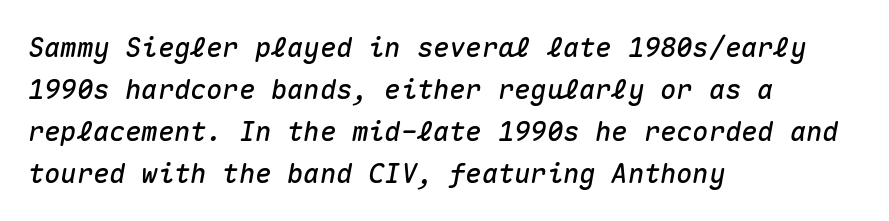
The image shows 27 px text type, italic (leaning right); set left-aligned, normal line spacing (1.55x), normal letter spacing, not underlined.
